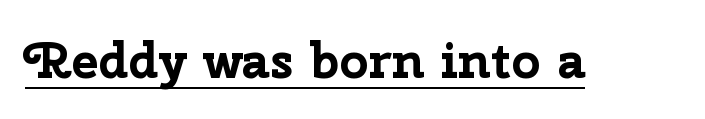
{"serif": "no", "italic": "no", "bold": "yes", "weight": "bold", "width": "normal", "stroke_contrast": "low", "x_height": "medium", "monospaced": "no", "underline": "yes", "letter_spacing": "normal", "letter_spacing_em": 0.0, "glyph_px": 51}
